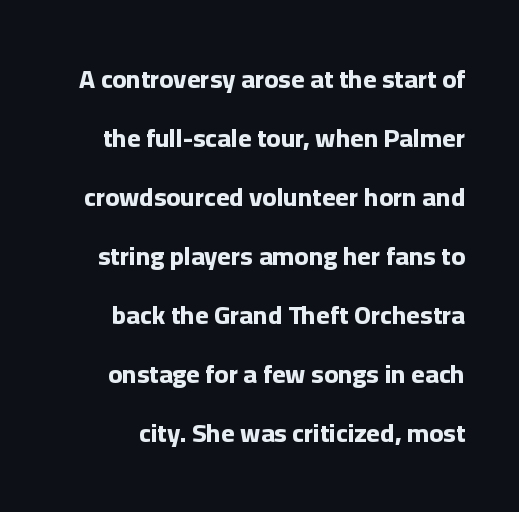
{"italic": "no", "bold": "yes", "underline": "no", "line_spacing": "loose", "line_spacing_ratio": 2.27, "letter_spacing": "normal", "letter_spacing_em": 0.0, "glyph_px": 26}
